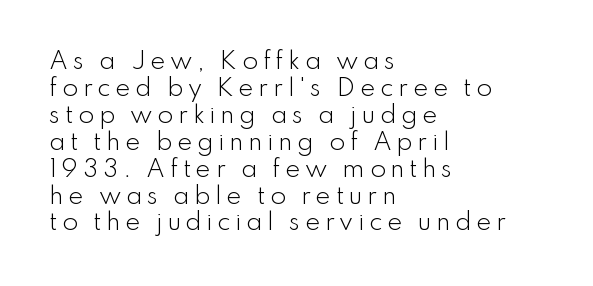
{"italic": "no", "bold": "no", "underline": "no", "align": "left", "line_spacing_ratio": 1.17, "letter_spacing": "wide", "letter_spacing_em": 0.2, "glyph_px": 23}
